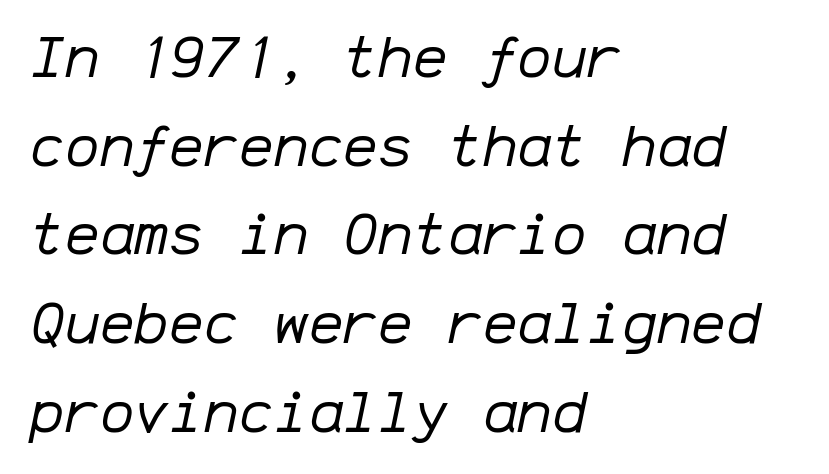
The image shows 58 px regular-weight type, italic (leaning right), monospaced; set left-aligned, normal line spacing (1.53x), normal letter spacing, not underlined; low stroke contrast and a medium x-height.
